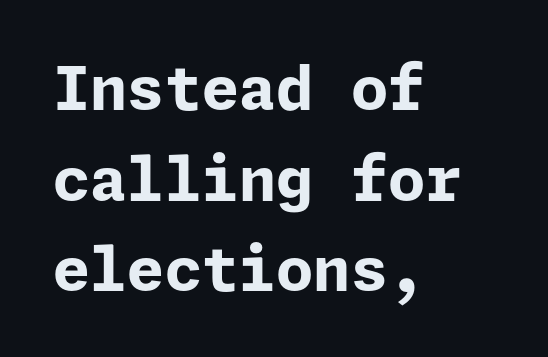
Clear beneath every line of the passage. Tracking here is standard; glyphs follow each other at the usual distance. Does the leading feel generous? No, just average. These lines were composed using upright roman letters. Alignment: flush left. This is sans-serif lettering, the kind often seen on screens and signage.
